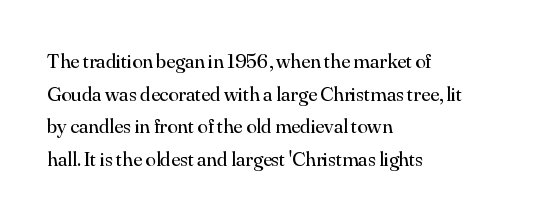
{"italic": "no", "bold": "no", "underline": "no", "align": "left", "line_spacing": "normal", "line_spacing_ratio": 1.55, "letter_spacing": "normal", "letter_spacing_em": 0.0, "glyph_px": 21}
